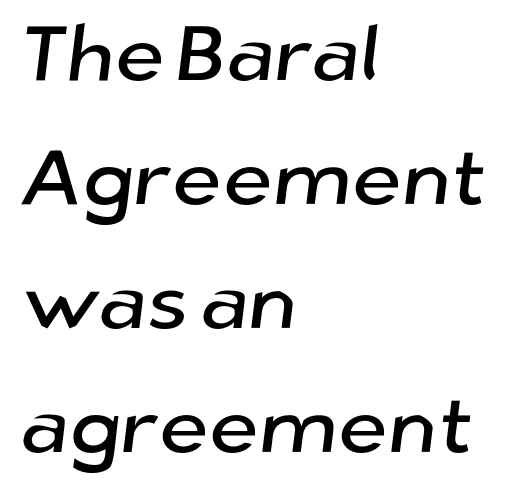
{"serif": "no", "width": "normal", "stroke_contrast": "low", "x_height": "medium", "monospaced": "no", "underline": "no", "align": "left", "line_spacing": "normal", "line_spacing_ratio": 1.57, "letter_spacing": "normal", "letter_spacing_em": 0.0, "glyph_px": 79}
